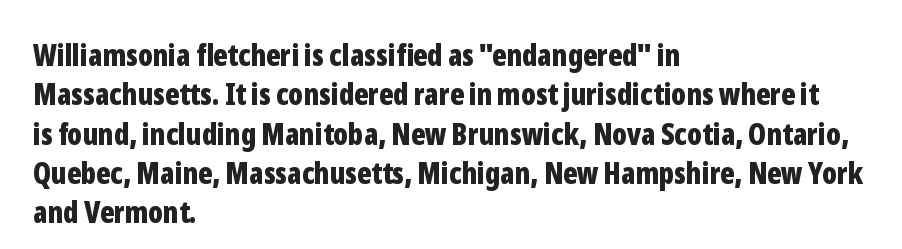
Q: Is the text bold? A: Yes.
Q: Is the text italic (slanted)? A: No, it is upright.
Q: Is the typeface a serif or a sans-serif typeface? A: Sans-serif.
Q: Is the text underlined? A: No.
Q: How is the paragraph aligned? A: Left-aligned.
Q: Is the spacing between letters normal or unusually wide? A: Normal.
Q: Is the spacing between lines tight, normal or loose? A: Normal.
Q: Width (condensed, normal, or wide)? A: Condensed.
Q: Stroke contrast? A: Low.
Q: x-height? A: Medium.
Q: Monospaced? A: No.
